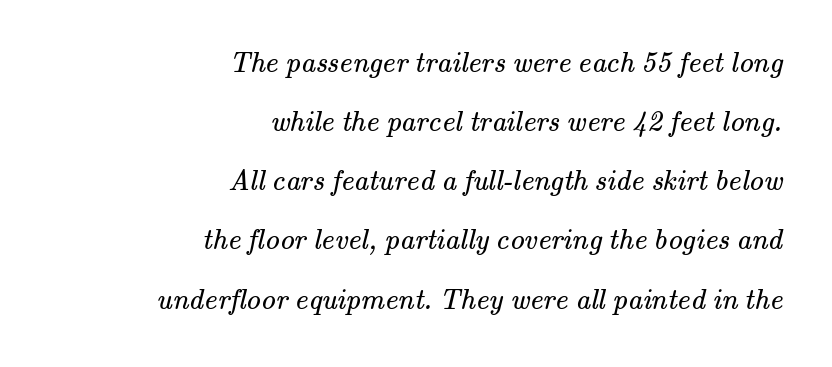
This reads as an unemphasized weight, regular at the heaviest. A bare baseline throughout the passage. Leading: increased. This sample is right-justified, so line beginnings fall wherever the words allow. Think of a printed novel: that variable character pitch is what you see here. The letters sit at their default tracking, neither squeezed nor spread.
